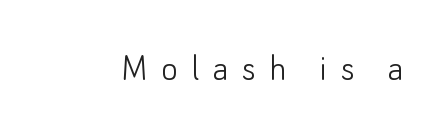
Designer's note — italics off, roman on. Font category for this specimen: sans-serif. Descender tails drop into unmarked territory. You could not count columns in this text — the font is proportionally spaced. Letters have the restrained weight of plain body copy at most.
